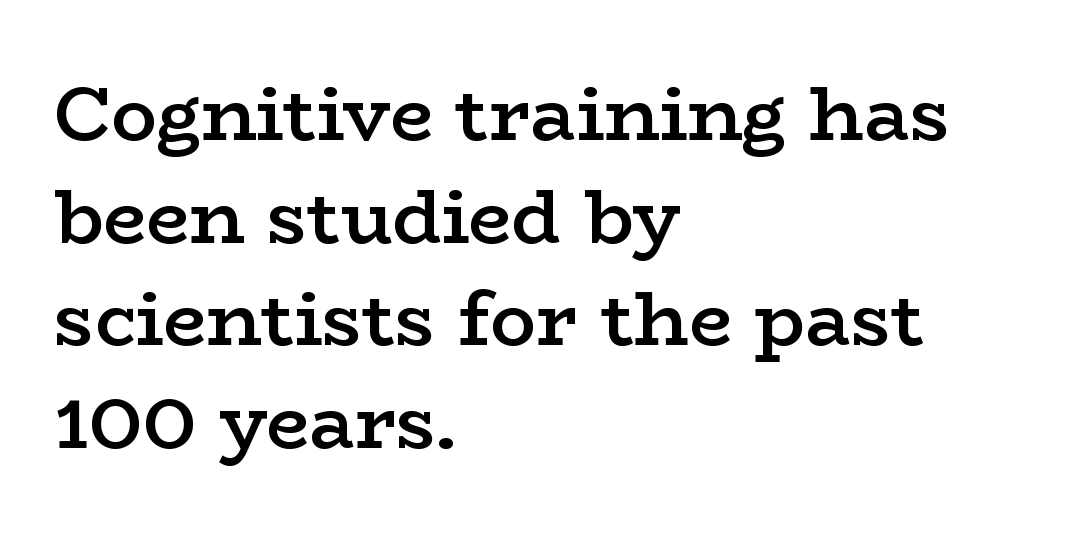
The image shows 76 px semibold, wide serif type, upright; set left-aligned, normal line spacing (1.35x), normal letter spacing, not underlined; low stroke contrast and a medium x-height.
